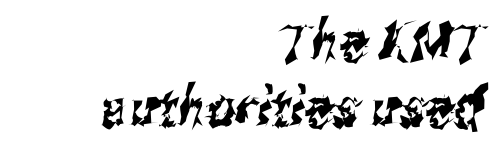
{"serif": "no", "width": "condensed", "stroke_contrast": "medium", "x_height": "medium", "monospaced": "no", "underline": "no", "align": "right", "line_spacing_ratio": 1.18, "letter_spacing": "normal", "letter_spacing_em": 0.0, "glyph_px": 56}
